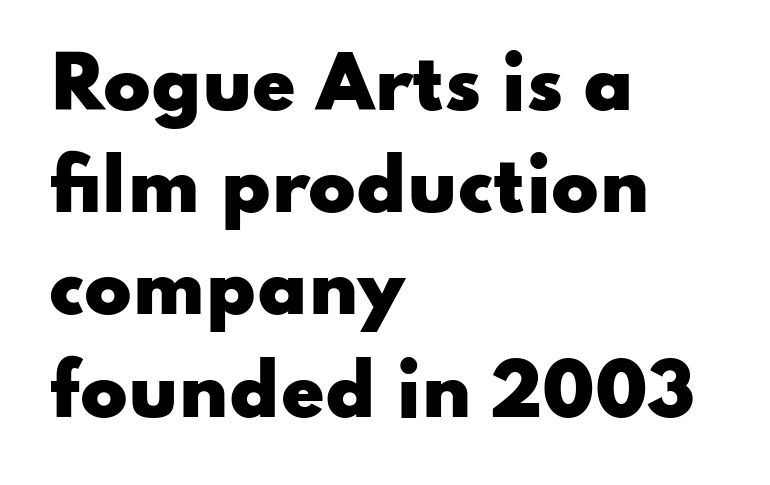
{"serif": "no", "italic": "no", "bold": "yes", "weight": "heavy", "width": "wide", "stroke_contrast": "low", "x_height": "small", "monospaced": "no", "underline": "no", "align": "left", "line_spacing": "normal", "line_spacing_ratio": 1.46, "letter_spacing": "normal", "letter_spacing_em": 0.0, "glyph_px": 70}
